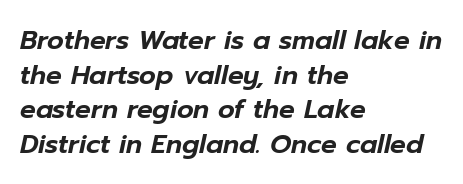
Quick note: interline space is typical. A typesetter would mark this as italic. Anything drawn beneath the words? Only blank space. These lines are set flush left with a ragged right edge. The horizontal fit of the characters is conventional and even.
